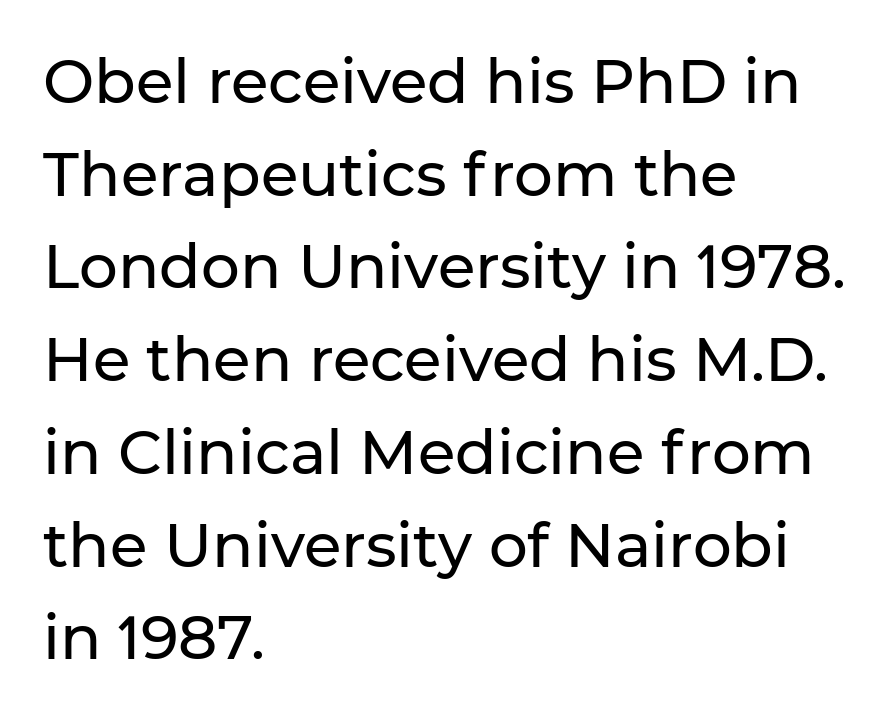
{"serif": "no", "italic": "no", "width": "normal", "stroke_contrast": "low", "x_height": "medium", "monospaced": "no", "underline": "no", "align": "left", "line_spacing": "normal", "line_spacing_ratio": 1.52, "letter_spacing": "normal", "letter_spacing_em": 0.0, "glyph_px": 61}
